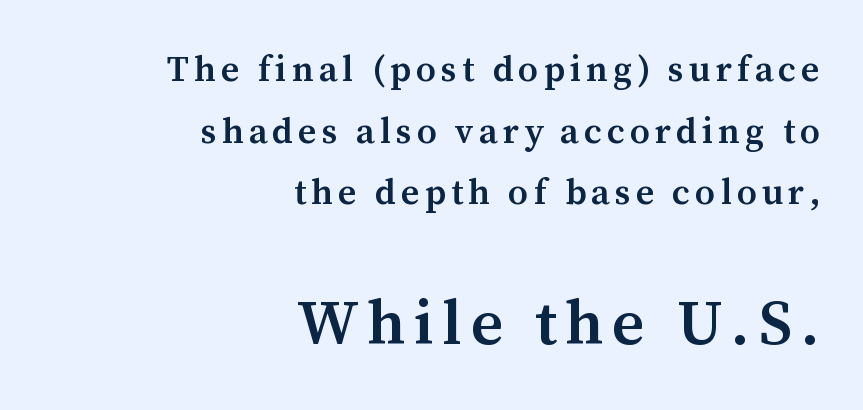
The designer went with a serif here, giving each stem small feet. Each letter keeps its own natural width here, so spacing adapts to shape. Check under the words: just untouched page. The font's upright variant was chosen for this text. The lines are quadded right.
